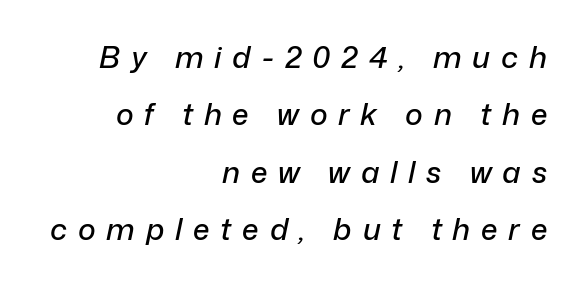
{"italic": "yes", "lean": "right", "slant_degrees": 12, "width": "normal", "stroke_contrast": "low", "x_height": "medium", "monospaced": "no", "underline": "no", "align": "right", "line_spacing": "loose", "line_spacing_ratio": 1.91, "letter_spacing": "wide", "letter_spacing_em": 0.36, "glyph_px": 30}
